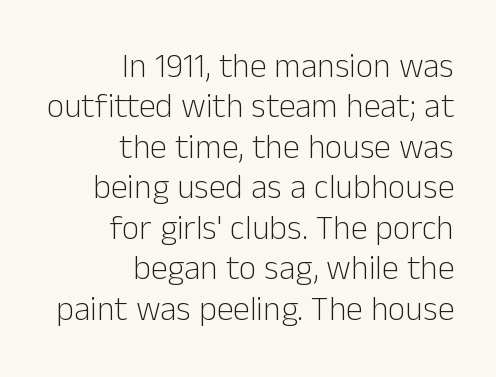
The image shows 34 px light sans-serif type, upright; set right-aligned, line spacing 1.19x, normal letter spacing, not underlined; low stroke contrast and a medium x-height.
